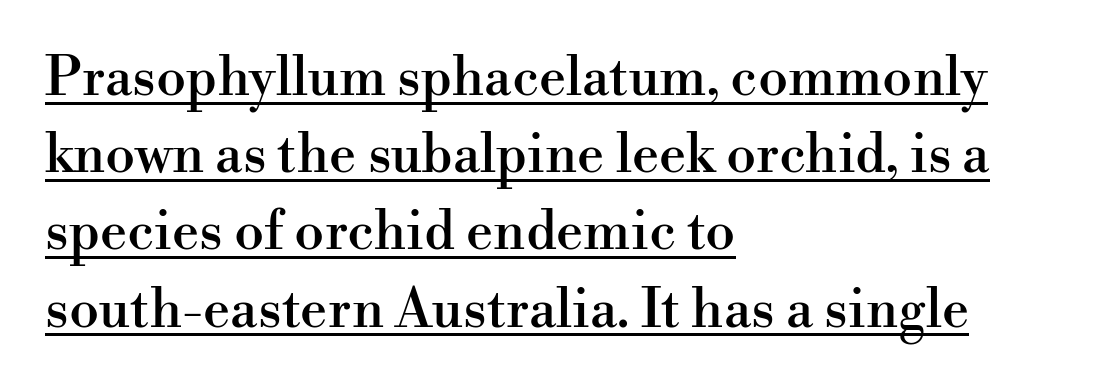
The image shows 54 px serif type, upright; set left-aligned, normal line spacing (1.43x), normal letter spacing, underlined; high stroke contrast and a small x-height.
